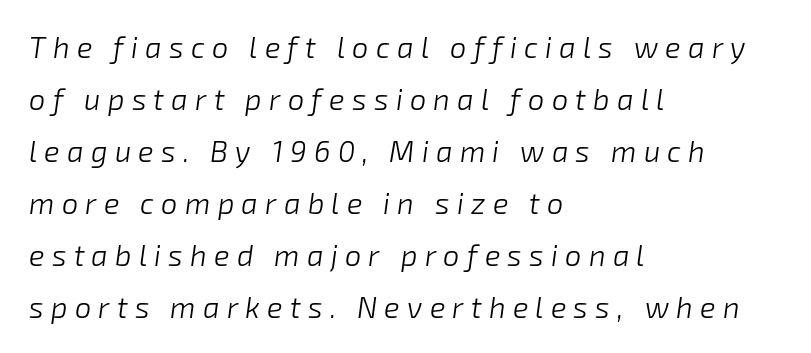
{"italic": "yes", "lean": "right", "slant_degrees": 8, "bold": "no", "weight": "light", "width": "normal", "stroke_contrast": "low", "x_height": "medium", "monospaced": "no", "underline": "no", "align": "left", "line_spacing_ratio": 1.79, "letter_spacing": "wide", "letter_spacing_em": 0.25, "glyph_px": 29}
